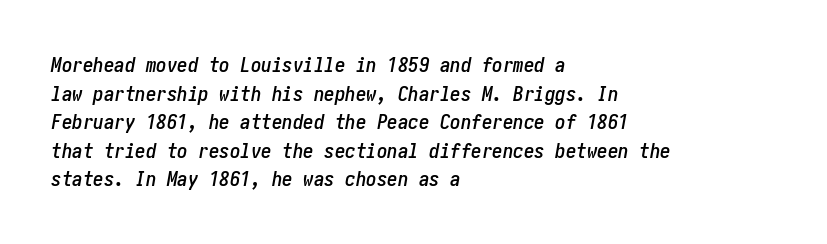
Q: Is the text italic (slanted)? A: Yes, it leans right by about 10 degrees.
Q: Is the text underlined? A: No.
Q: How is the paragraph aligned? A: Left-aligned.
Q: Is the spacing between letters normal or unusually wide? A: Normal.
Q: Is the spacing between lines tight, normal or loose? A: Normal.
